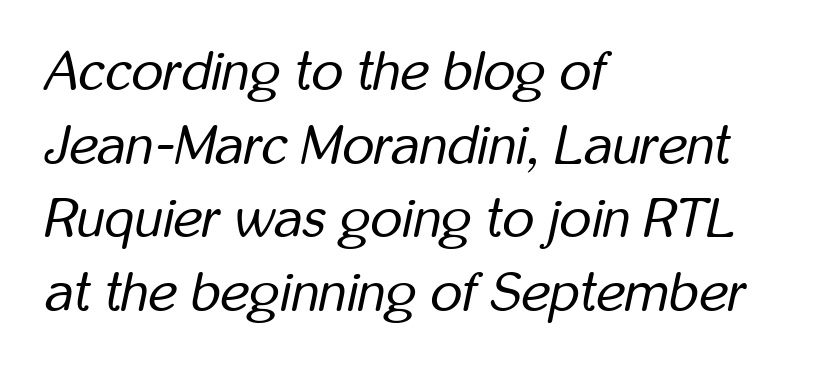
The image shows 55 px regular-weight, condensed type, italic (leaning right); set left-aligned, normal line spacing (1.34x), normal letter spacing, not underlined; low stroke contrast and a medium x-height.
